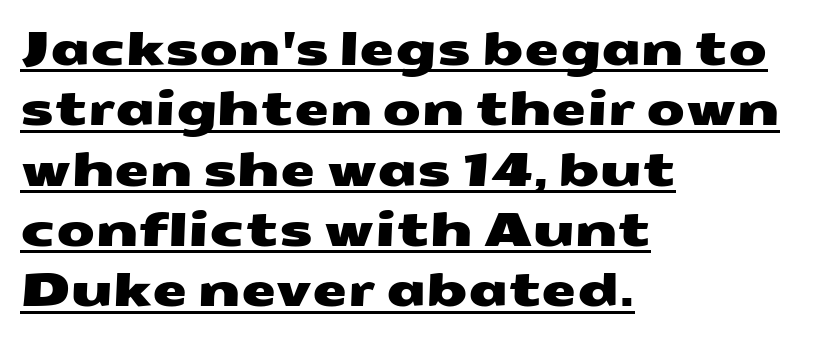
Underlining? Definitely there. In terms of letterform style, serifs are entirely absent. The tracking reads as untouched default to a designer's eye. Character widths vary here, with narrow letters taking less room than wide ones. The rendering anchors every line to the left-hand side.
